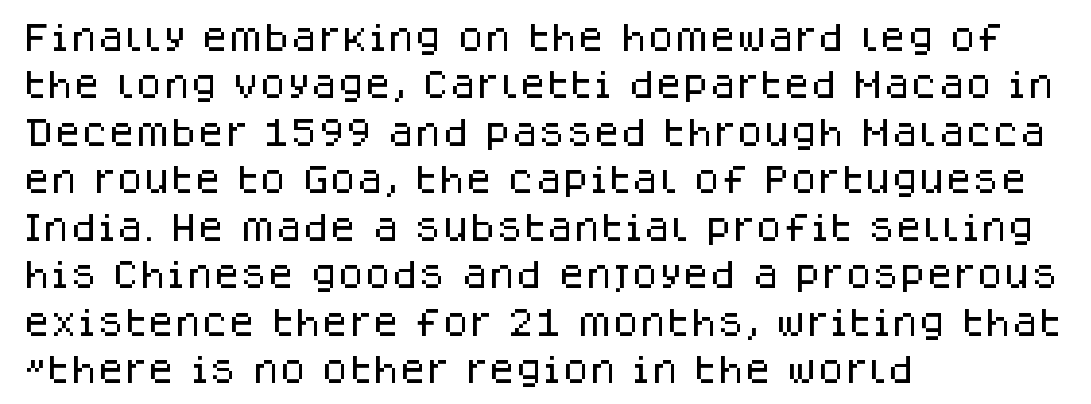
Q: Is the text italic (slanted)? A: No, it is upright.
Q: Is the typeface a serif or a sans-serif typeface? A: Sans-serif.
Q: Is the text underlined? A: No.
Q: How is the paragraph aligned? A: Left-aligned.
Q: Is the spacing between letters normal or unusually wide? A: Normal.
Q: Is the spacing between lines tight, normal or loose? A: Normal.
Q: Width (condensed, normal, or wide)? A: Normal.
Q: Stroke contrast? A: Low.
Q: x-height? A: Large.
Q: Monospaced? A: No.
